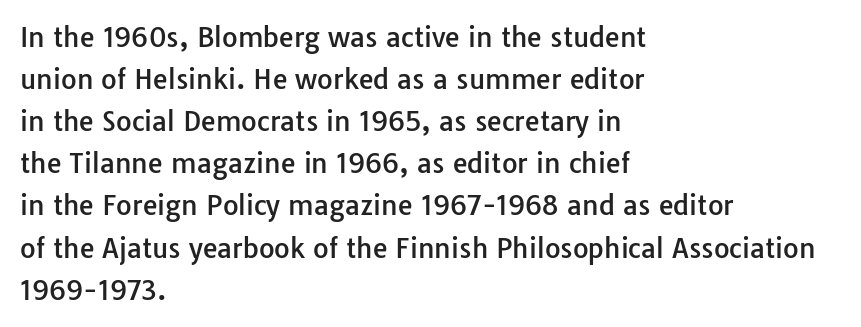
Quick note: underline off. The typesetter chose a ragged-right arrangement here. Posture: straight, roman, zero tilt. Leading: standard. Words appear dense and cohesive because spacing is normal.
